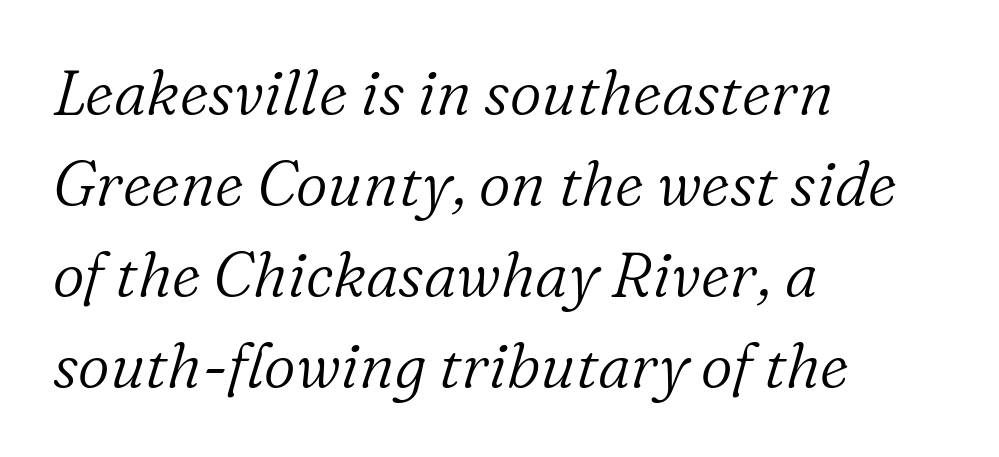
The image shows 62 px light serif type, italic (leaning right); set left-aligned, normal line spacing (1.47x), normal letter spacing, not underlined; low stroke contrast and a medium x-height.
